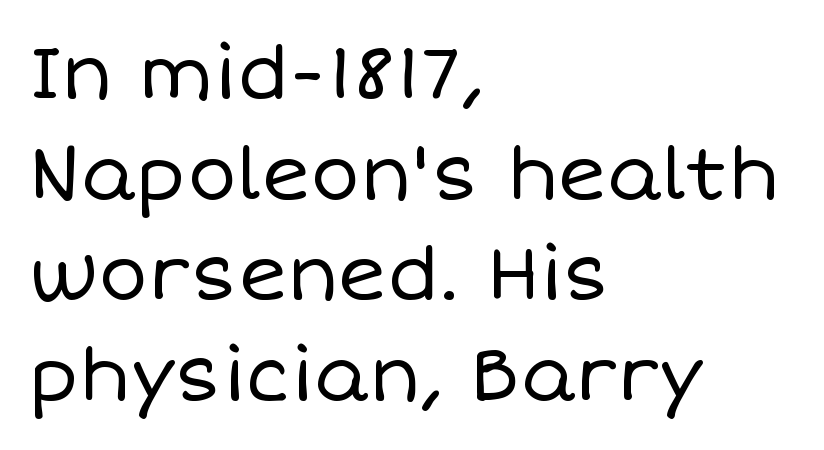
The image shows 74 px regular-weight type, upright; set left-aligned, normal line spacing (1.36x), normal letter spacing, not underlined; low stroke contrast and a large x-height.
